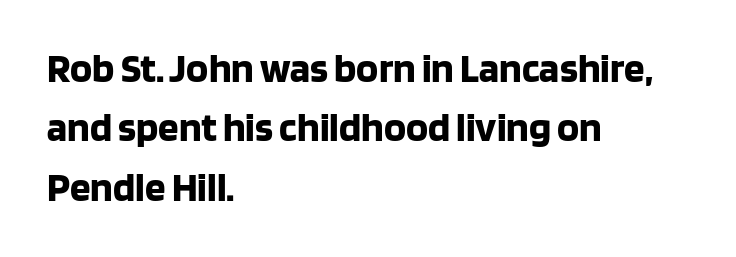
The image shows 41 px bold sans-serif type, upright; set left-aligned, normal line spacing (1.45x), normal letter spacing, not underlined; low stroke contrast and a large x-height.
